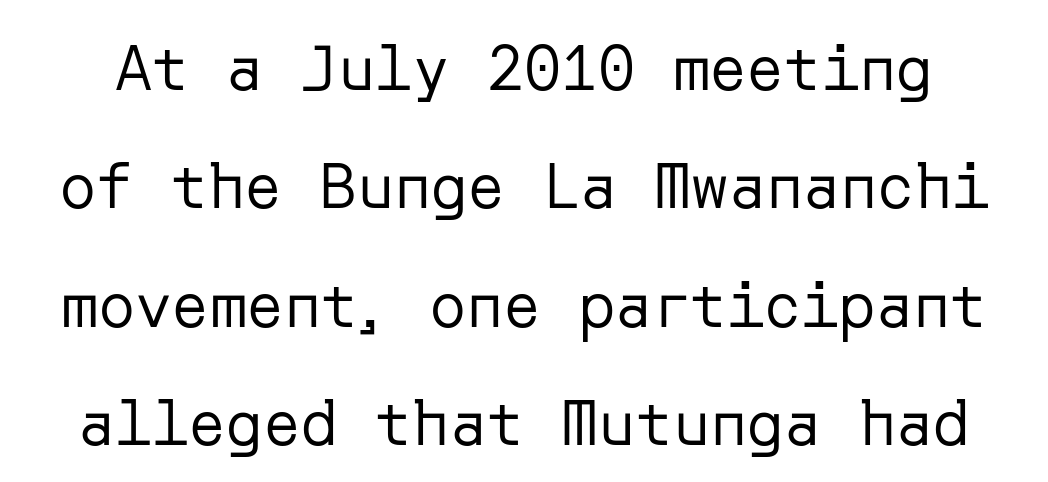
The passage shown is not underscored anywhere. The passage shown is typeset with a sans-serif family. Tracking here is standard; glyphs follow each other at the usual distance. Notice the wide empty band between every row — that's loose leading. The axis of the letterforms is exactly vertical.
